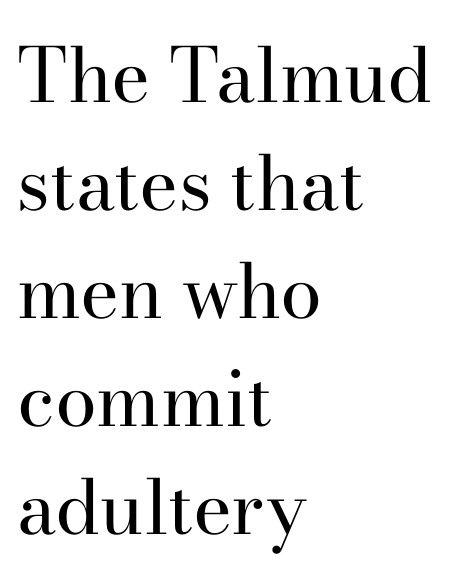
Q: Is the text bold? A: No.
Q: Is the text italic (slanted)? A: No, it is upright.
Q: Is the typeface a serif or a sans-serif typeface? A: Serif.
Q: Is the text underlined? A: No.
Q: How is the paragraph aligned? A: Left-aligned.
Q: Is the spacing between letters normal or unusually wide? A: Normal.
Q: Is the spacing between lines tight, normal or loose? A: Normal.
Q: Width (condensed, normal, or wide)? A: Normal.
Q: Stroke contrast? A: High.
Q: x-height? A: Small.
Q: Monospaced? A: No.
